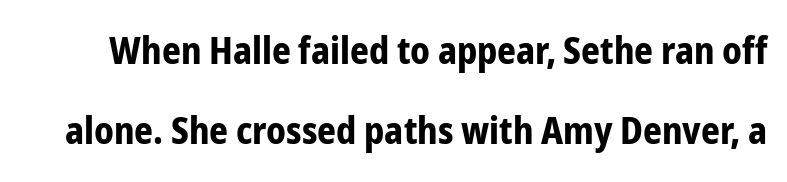
Summary of weight: heavy, a full bold. Words appear dense and cohesive because spacing is normal. You can tell from the bare stems that sans-serif type was used. Rendered with straight, roman letterforms. Notice the wide empty band between every row — that's loose leading.
